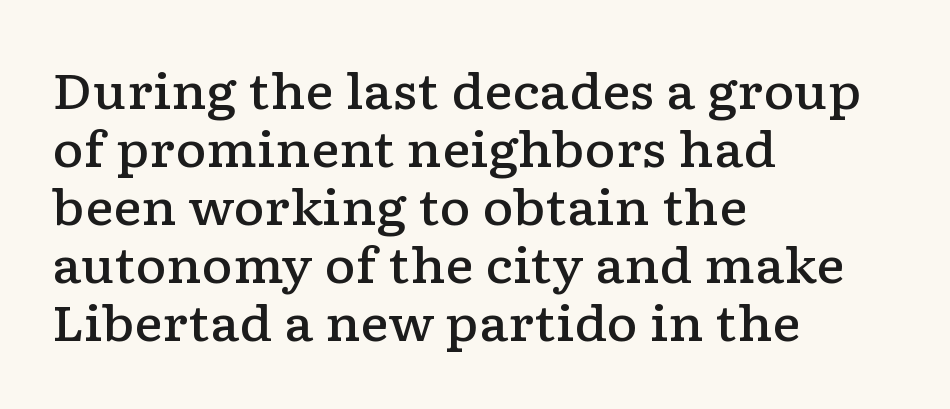
Q: Is the text bold? A: Semi-bold.
Q: Is the text italic (slanted)? A: No, it is upright.
Q: Is the typeface a serif or a sans-serif typeface? A: Serif.
Q: Is the text underlined? A: No.
Q: How is the paragraph aligned? A: Left-aligned.
Q: Is the spacing between letters normal or unusually wide? A: Normal.
Q: Width (condensed, normal, or wide)? A: Wide.
Q: Stroke contrast? A: Low.
Q: x-height? A: Medium.
Q: Monospaced? A: No.
